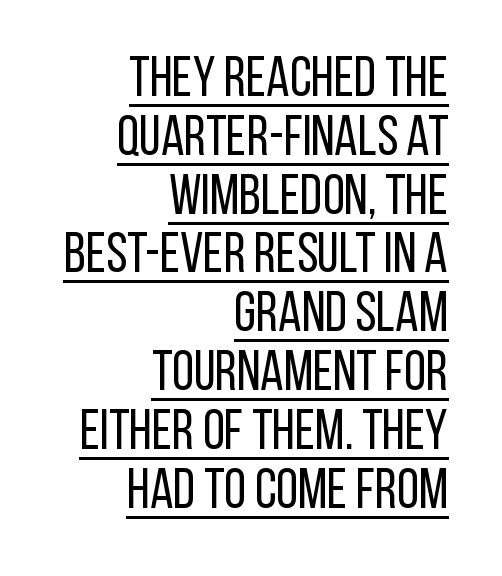
The image shows 56 px regular-weight, condensed sans-serif type, upright; set right-aligned, tight line spacing (1.05x), normal letter spacing, underlined; low stroke contrast and a large x-height.
